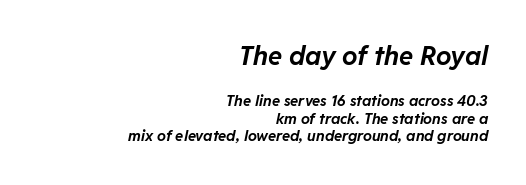
Q: Is the text bold? A: Yes.
Q: Is the text italic (slanted)? A: Yes, it leans right by about 11 degrees.
Q: Is the text underlined? A: No.
Q: How is the paragraph aligned? A: Right-aligned.
Q: Is the spacing between letters normal or unusually wide? A: Normal.
Q: Which block of text is set in a larger size, the first (top) or the second (bottom)? A: The first (top) one.
